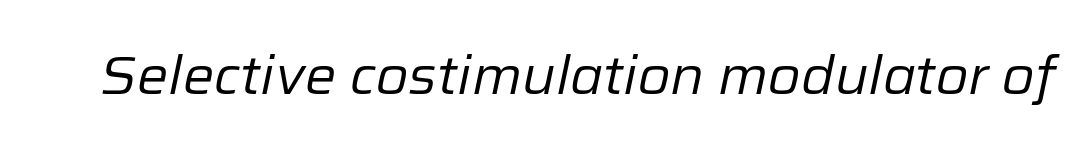
{"italic": "yes", "lean": "right", "slant_degrees": 12, "bold": "no", "weight": "regular", "width": "normal", "stroke_contrast": "low", "x_height": "medium", "monospaced": "no", "underline": "no", "letter_spacing": "normal", "letter_spacing_em": 0.0, "glyph_px": 53}
